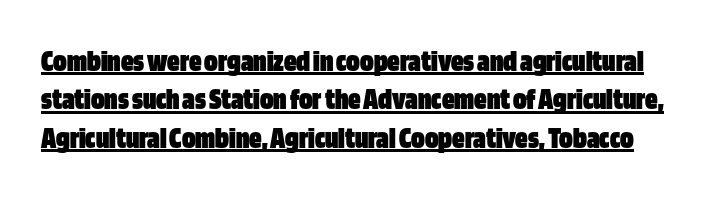
Q: Is the text bold? A: Yes.
Q: Is the text italic (slanted)? A: No, it is upright.
Q: Is the typeface a serif or a sans-serif typeface? A: Sans-serif.
Q: Is the text underlined? A: Yes.
Q: Is the spacing between letters normal or unusually wide? A: Normal.
Q: Width (condensed, normal, or wide)? A: Condensed.
Q: Stroke contrast? A: Low.
Q: x-height? A: Large.
Q: Monospaced? A: No.
